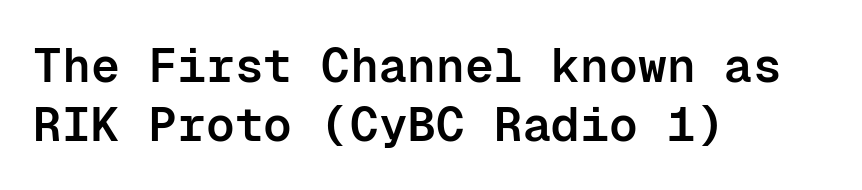
The image shows 48 px semibold sans-serif type, upright, monospaced; set left-aligned, line spacing 1.23x, normal letter spacing, not underlined; low stroke contrast and a medium x-height.
